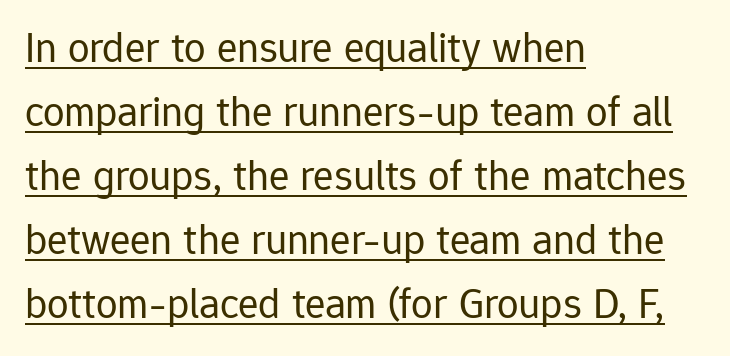
Varying glyph widths throughout — classic text-font behaviour. You can tell from the bare stems that sans-serif type was used. Tall strokes in this sample are plumb rather than angled. Students, observe: this is what conventionally led text looks like. Notice how a bar underscores the lettering throughout. No chunkiness to these letters — they're not bold.
